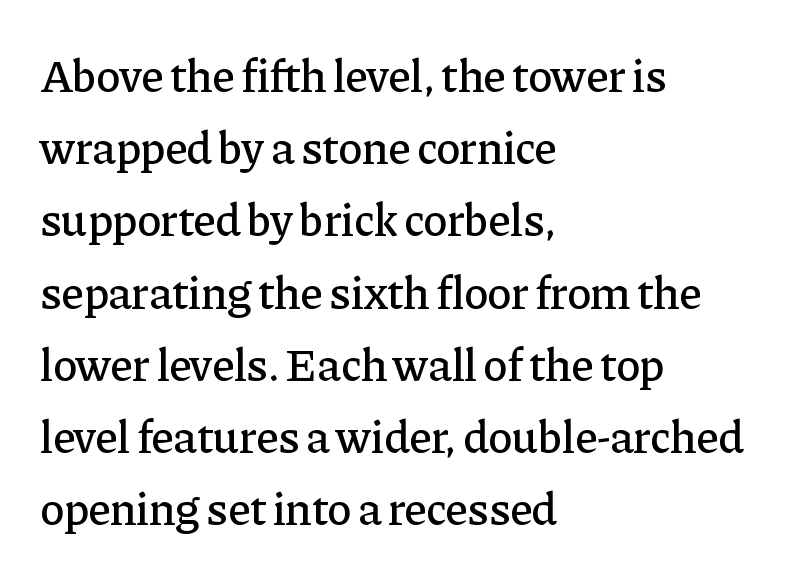
{"serif": "yes", "italic": "no", "width": "normal", "stroke_contrast": "low", "x_height": "medium", "monospaced": "no", "underline": "no", "align": "left", "line_spacing": "normal", "line_spacing_ratio": 1.57, "letter_spacing": "normal", "letter_spacing_em": 0.0, "glyph_px": 46}
